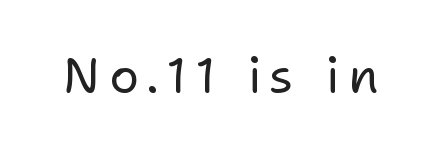
The image shows 49 px regular-weight sans-serif type, upright; set not underlined; low stroke contrast and a medium x-height.
